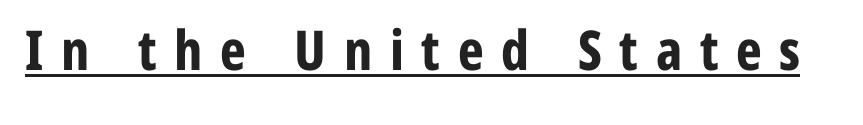
The image shows 55 px bold, condensed sans-serif type, upright; set unusually wide letter spacing (+0.32 em), underlined; low stroke contrast and a medium x-height.
